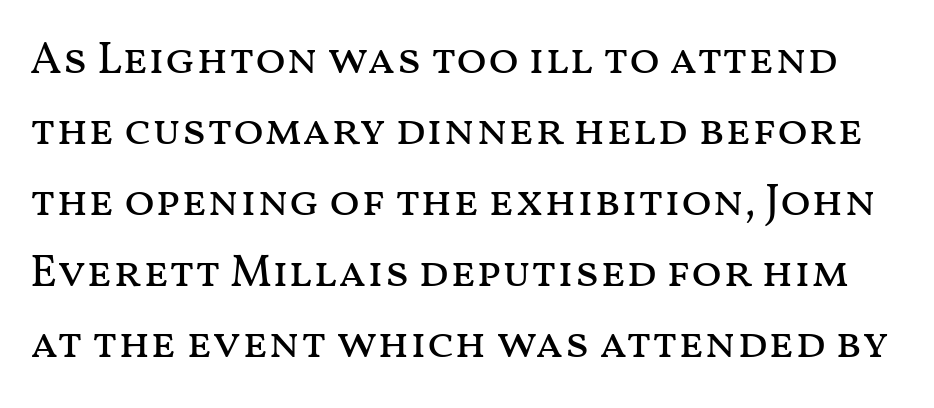
{"italic": "no", "bold": "no", "weight": "regular", "width": "wide", "stroke_contrast": "medium", "x_height": "medium", "monospaced": "no", "underline": "no", "line_spacing": "normal", "line_spacing_ratio": 1.58, "letter_spacing": "normal", "letter_spacing_em": 0.0, "glyph_px": 45}
